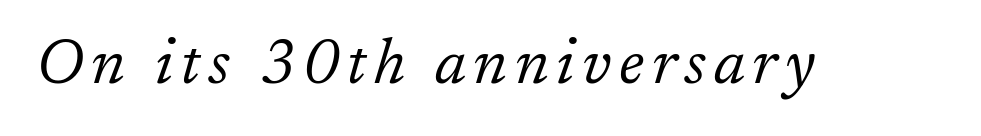
The image shows 63 px light serif type, italic (leaning right); set not underlined; low stroke contrast and a medium x-height.
